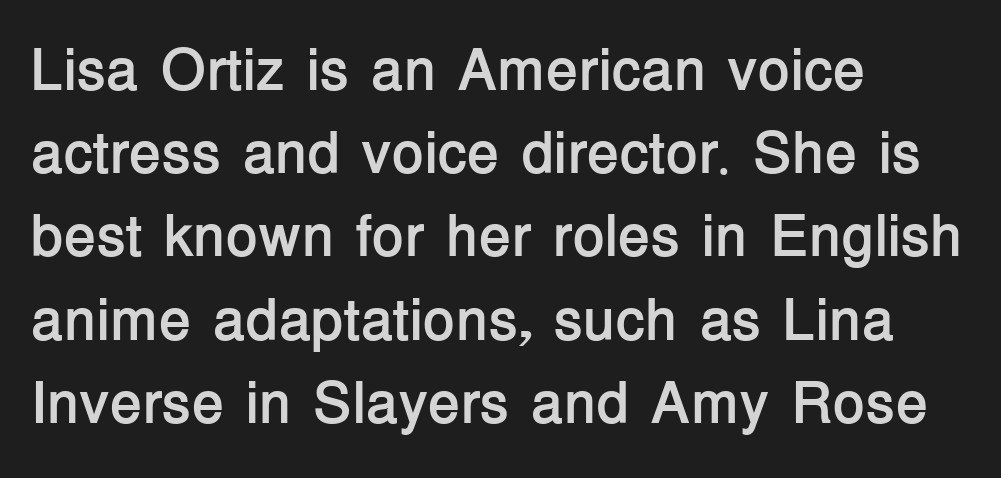
Italic? Not at all — the glyphs are vertical. Tracking value appears to be zero — textbook default spacing. One-word summary of the alignment: left. Each glyph is drawn with heavy, bold strokes. Spacing verdict: proportional, widths tailored to each character.
